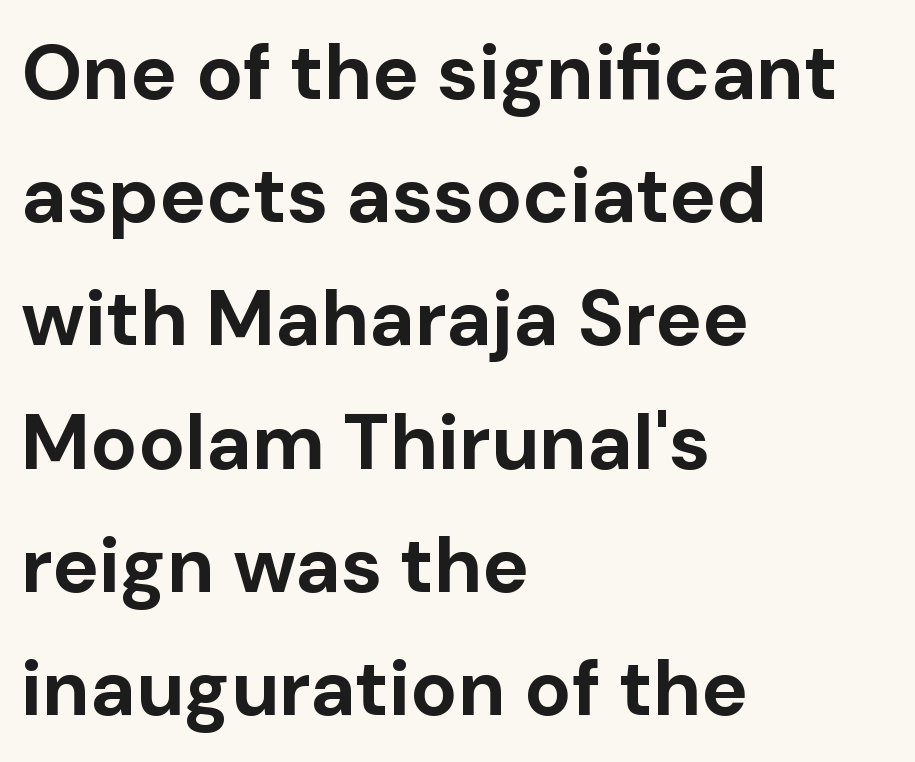
Q: Is the text bold? A: Yes.
Q: Is the text italic (slanted)? A: No, it is upright.
Q: Is the typeface a serif or a sans-serif typeface? A: Sans-serif.
Q: Is the text underlined? A: No.
Q: How is the paragraph aligned? A: Left-aligned.
Q: Is the spacing between letters normal or unusually wide? A: Normal.
Q: Is the spacing between lines tight, normal or loose? A: Normal.
Q: Width (condensed, normal, or wide)? A: Normal.
Q: Stroke contrast? A: Low.
Q: x-height? A: Medium.
Q: Monospaced? A: No.
